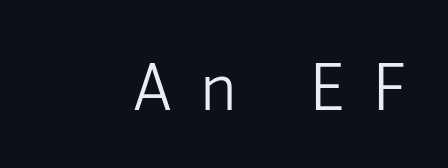
Q: Is the text bold? A: No.
Q: Is the text italic (slanted)? A: No, it is upright.
Q: Is the typeface a serif or a sans-serif typeface? A: Sans-serif.
Q: Is the text underlined? A: No.
Q: How is the paragraph aligned? A: Right-aligned.
Q: Is the spacing between letters normal or unusually wide? A: Unusually wide.
Q: Width (condensed, normal, or wide)? A: Normal.
Q: Stroke contrast? A: Low.
Q: x-height? A: Medium.
Q: Monospaced? A: No.
